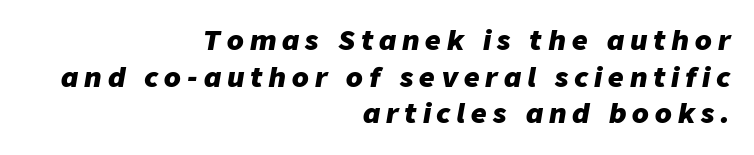
Q: Is the text bold? A: Yes.
Q: Is the text italic (slanted)? A: Yes, it leans right by about 9 degrees.
Q: Is the text underlined? A: No.
Q: How is the paragraph aligned? A: Right-aligned.
Q: Is the spacing between letters normal or unusually wide? A: Unusually wide.
Q: Is the spacing between lines tight, normal or loose? A: Normal.
